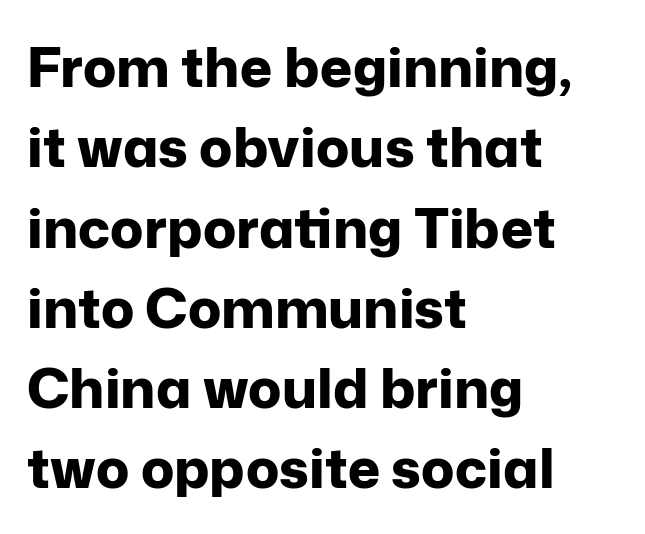
{"serif": "no", "italic": "no", "bold": "yes", "weight": "bold", "width": "normal", "stroke_contrast": "low", "x_height": "medium", "monospaced": "no", "underline": "no", "align": "left", "line_spacing": "normal", "line_spacing_ratio": 1.46, "letter_spacing": "normal", "letter_spacing_em": 0.0, "glyph_px": 55}
